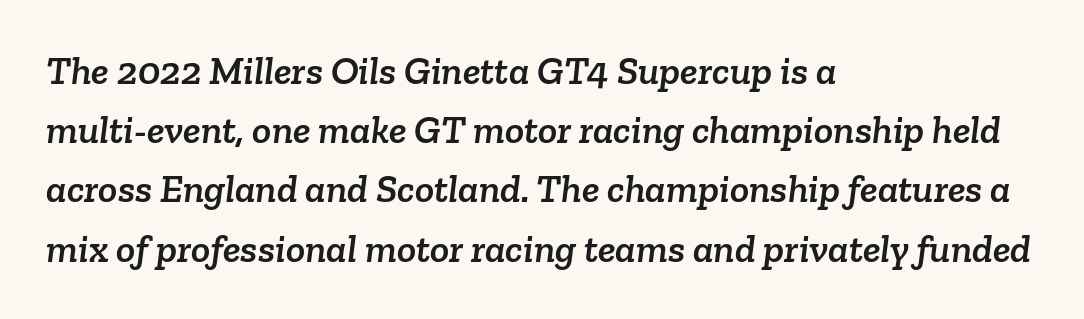
{"serif": "yes", "width": "normal", "stroke_contrast": "low", "x_height": "medium", "monospaced": "no", "underline": "no", "align": "left", "line_spacing": "normal", "line_spacing_ratio": 1.48, "letter_spacing": "normal", "letter_spacing_em": 0.0, "glyph_px": 40}
